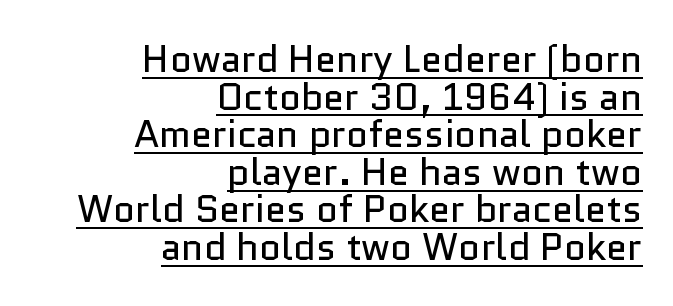
Q: Is the text bold? A: No.
Q: Is the text italic (slanted)? A: No, it is upright.
Q: Is the typeface a serif or a sans-serif typeface? A: Sans-serif.
Q: Is the text underlined? A: Yes.
Q: How is the paragraph aligned? A: Right-aligned.
Q: Is the spacing between letters normal or unusually wide? A: Normal.
Q: Is the spacing between lines tight, normal or loose? A: Tight.
Q: Width (condensed, normal, or wide)? A: Normal.
Q: Stroke contrast? A: Low.
Q: x-height? A: Medium.
Q: Monospaced? A: No.
